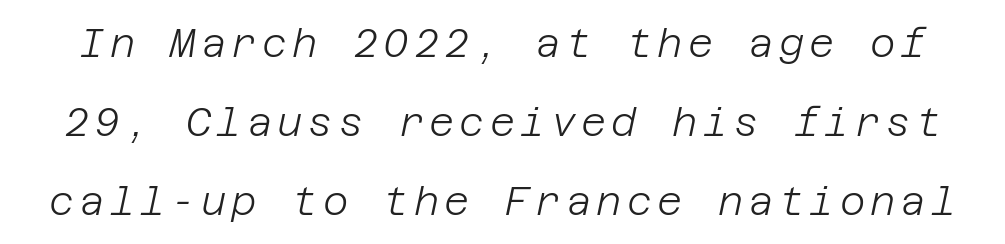
The image shows 39 px light type, italic (leaning right); set loose line spacing (2.02x), not underlined; low stroke contrast and a large x-height.
